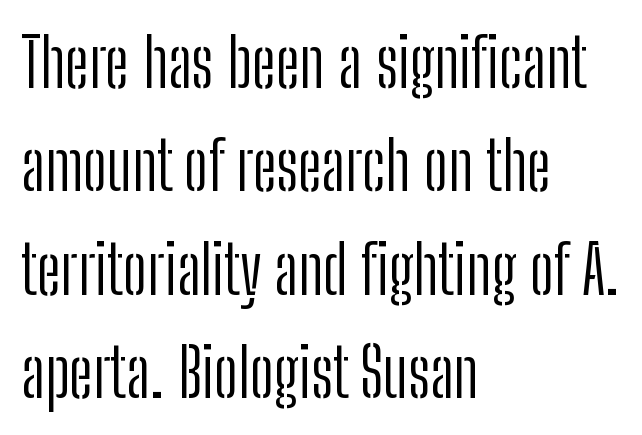
These lines are composed in type without serifs. Italic? Not at all — the glyphs are vertical. The vertical gap from one line to the next is medium. Is the type heavy? It reads as light-to-regular instead. A student would call this left alignment; a typographer would say flush left, rag right.
